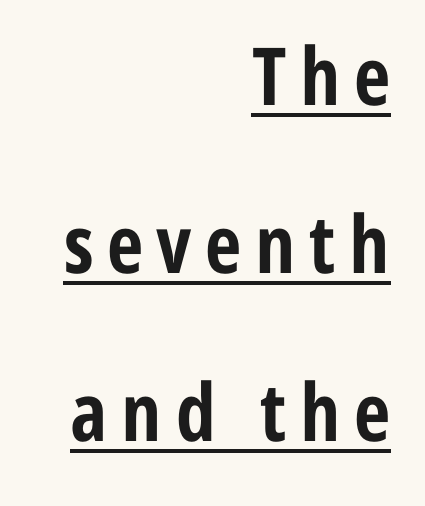
Q: Is the text bold? A: Yes.
Q: Is the text italic (slanted)? A: No, it is upright.
Q: Is the typeface a serif or a sans-serif typeface? A: Sans-serif.
Q: Is the text underlined? A: Yes.
Q: How is the paragraph aligned? A: Right-aligned.
Q: Is the spacing between lines tight, normal or loose? A: Loose.
Q: Width (condensed, normal, or wide)? A: Condensed.
Q: Stroke contrast? A: Low.
Q: x-height? A: Medium.
Q: Monospaced? A: No.
